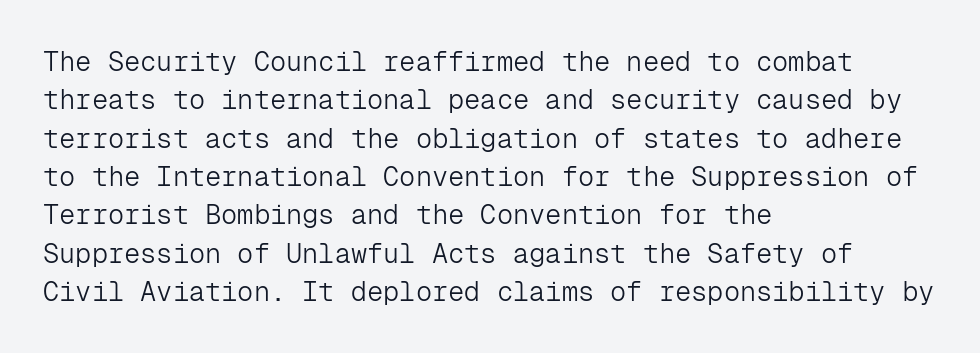
Q: Is the text bold? A: No.
Q: Is the text italic (slanted)? A: No, it is upright.
Q: Is the text underlined? A: No.
Q: How is the paragraph aligned? A: Left-aligned.
Q: Is the spacing between letters normal or unusually wide? A: Normal.
Q: Is the spacing between lines tight, normal or loose? A: Normal.
